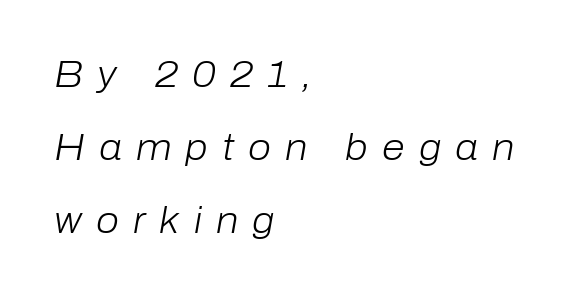
Q: Is the text bold? A: No.
Q: Is the text italic (slanted)? A: Yes, it leans right by about 10 degrees.
Q: Is the text underlined? A: No.
Q: How is the paragraph aligned? A: Left-aligned.
Q: Is the spacing between letters normal or unusually wide? A: Unusually wide.
Q: Is the spacing between lines tight, normal or loose? A: Loose.
Q: Width (condensed, normal, or wide)? A: Normal.
Q: Stroke contrast? A: Low.
Q: x-height? A: Medium.
Q: Monospaced? A: No.
